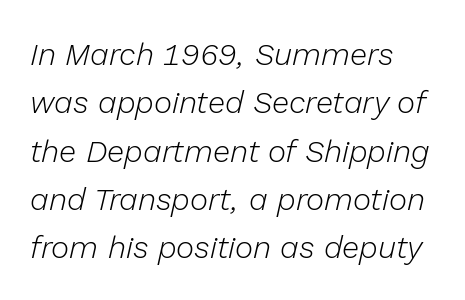
Q: Is the text bold? A: No.
Q: Is the text italic (slanted)? A: Yes, it leans right by about 13 degrees.
Q: Is the text underlined? A: No.
Q: How is the paragraph aligned? A: Left-aligned.
Q: Is the spacing between letters normal or unusually wide? A: Normal.
Q: Is the spacing between lines tight, normal or loose? A: Normal.
Q: Width (condensed, normal, or wide)? A: Normal.
Q: Stroke contrast? A: Low.
Q: x-height? A: Medium.
Q: Monospaced? A: No.
